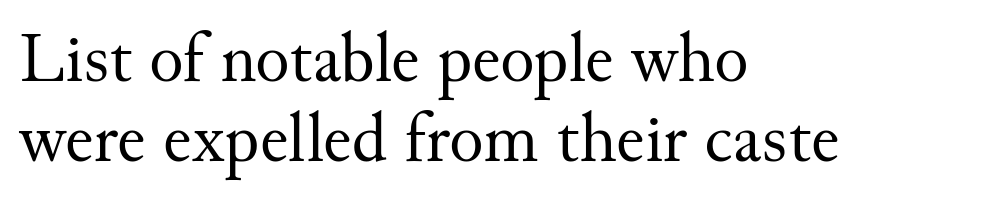
The image shows 71 px regular-weight serif type, upright; set left-aligned, tight line spacing (1.12x), normal letter spacing, not underlined; medium stroke contrast and a small x-height.
